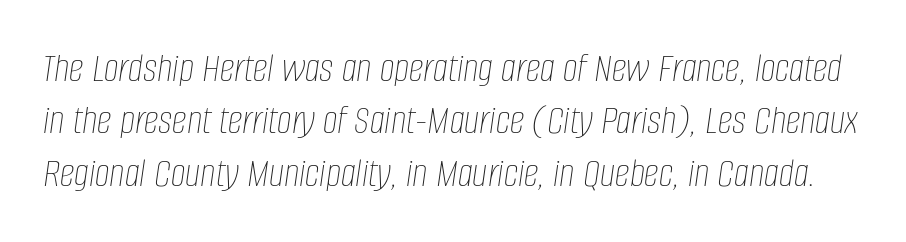
Q: Is the text bold? A: No.
Q: Is the text italic (slanted)? A: Yes, it leans right by about 8 degrees.
Q: Is the text underlined? A: No.
Q: Is the spacing between letters normal or unusually wide? A: Normal.
Q: Is the spacing between lines tight, normal or loose? A: Normal.
Q: Width (condensed, normal, or wide)? A: Condensed.
Q: Stroke contrast? A: Low.
Q: x-height? A: Large.
Q: Monospaced? A: No.
